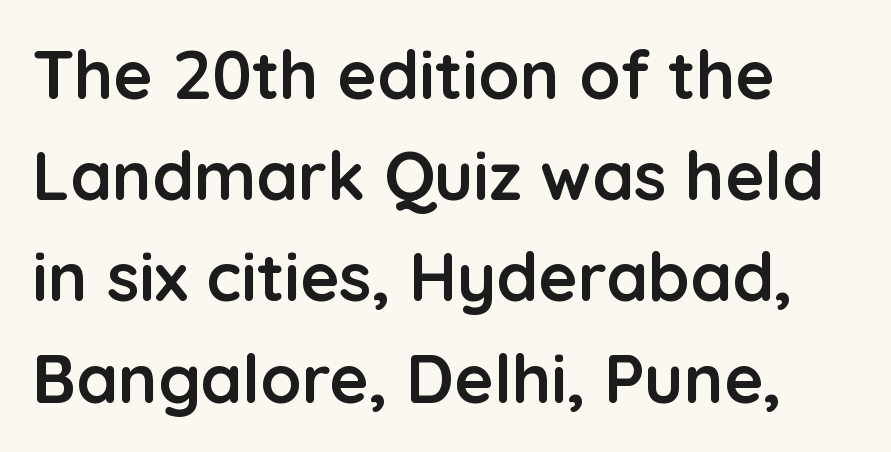
Nope, not italic — everything's standing straight. Which margin do the lines hug? The left one — the right edge is uneven. The string is rendered with underlining switched off. Examine the stroke ends and you'll find no serifs. Varying glyph widths throughout — classic text-font behaviour.
